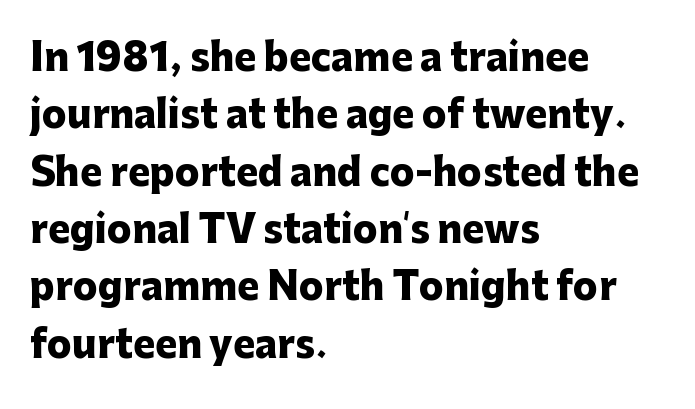
Line spacing here is normal. The baseline area is clear. Short and long lines alike share a common starting point at left. These lines carry a lot of weight — the face is fully bold. Serif or sans? Sans — the stroke terminals are bare.
